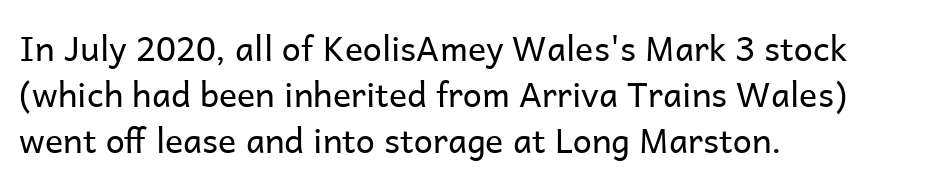
Underline: absent. A roman cut, with each character standing at attention. Compared with typical body copy, the letter spacing here is the same. Notice how descenders clear the ascenders below comfortably — that's standard leading. Each line starts at the same left margin while the right side varies.
